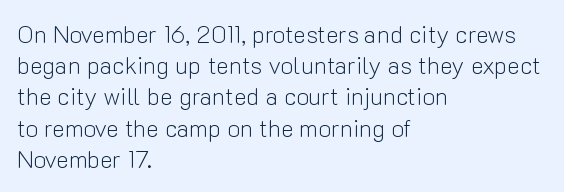
The image shows 24 px text type, upright; set left-aligned, normal line spacing (1.3x), normal letter spacing, not underlined.
